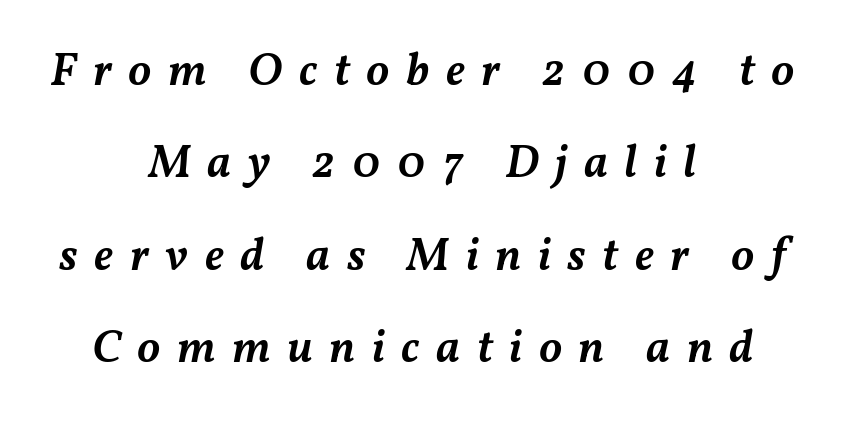
This sample uses expanded letter spacing, leaving extra air between glyphs. Vertically, the passage feels expansive, rows floating well apart. A semibold gives these letters moderate extra thickness, short of bold. Descenders are the only things crossing below the line. The text carries the slant typical of an italic or oblique font.
